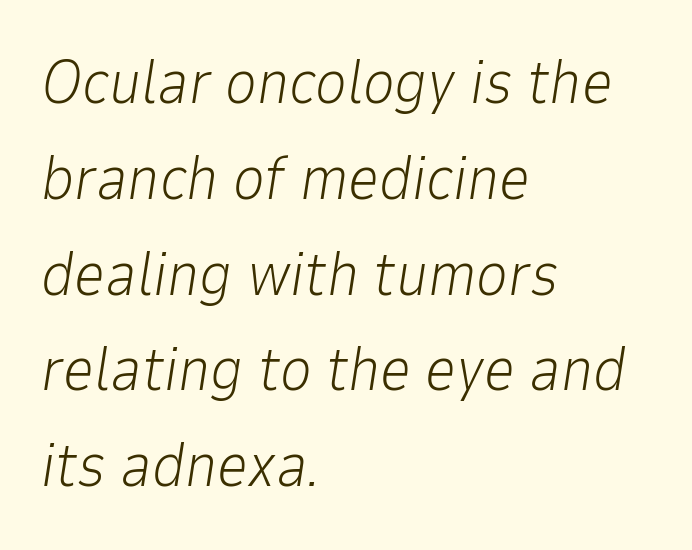
{"italic": "yes", "lean": "right", "slant_degrees": 9, "bold": "no", "weight": "light", "width": "normal", "stroke_contrast": "low", "x_height": "medium", "monospaced": "no", "underline": "no", "align": "left", "line_spacing": "normal", "line_spacing_ratio": 1.57, "letter_spacing": "normal", "letter_spacing_em": 0.0, "glyph_px": 61}
